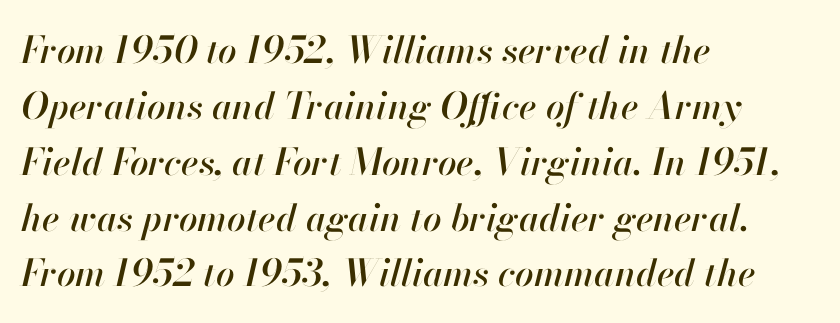
Q: Is the text italic (slanted)? A: Yes, it leans right by about 13 degrees.
Q: Is the text underlined? A: No.
Q: How is the paragraph aligned? A: Left-aligned.
Q: Is the spacing between letters normal or unusually wide? A: Normal.
Q: Is the spacing between lines tight, normal or loose? A: Normal.
Q: Width (condensed, normal, or wide)? A: Normal.
Q: Stroke contrast? A: High.
Q: x-height? A: Small.
Q: Monospaced? A: No.
